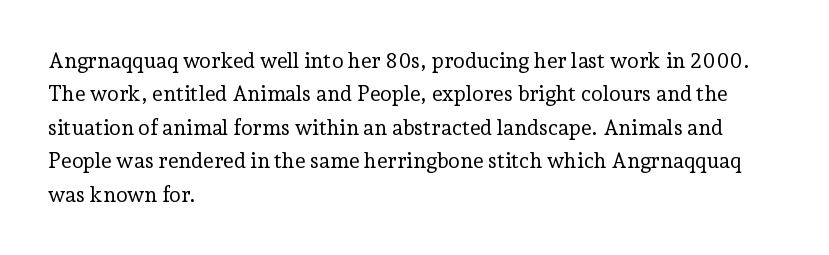
{"italic": "no", "bold": "no", "underline": "no", "align": "left", "line_spacing": "normal", "line_spacing_ratio": 1.59, "letter_spacing": "normal", "letter_spacing_em": 0.0, "glyph_px": 21}
